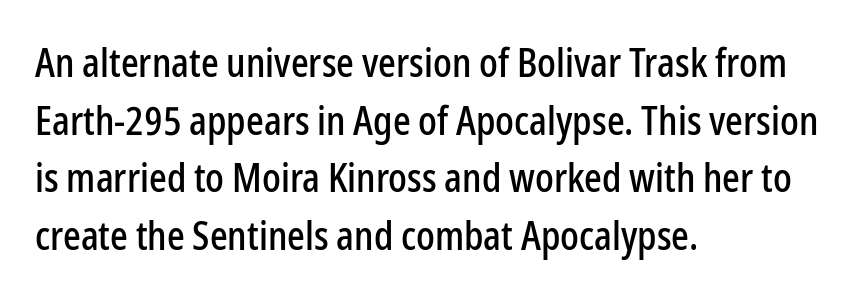
The image shows 39 px condensed sans-serif type, upright; set left-aligned, normal line spacing (1.48x), normal letter spacing, not underlined; low stroke contrast and a medium x-height.
